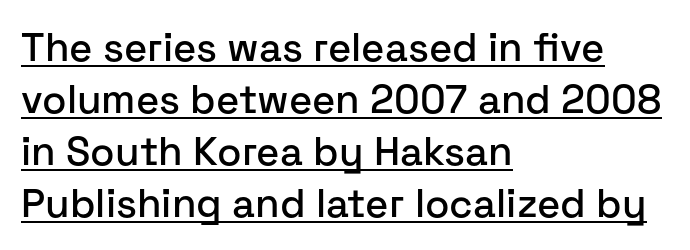
Q: Is the text italic (slanted)? A: No, it is upright.
Q: Is the typeface a serif or a sans-serif typeface? A: Sans-serif.
Q: Is the text underlined? A: Yes.
Q: How is the paragraph aligned? A: Left-aligned.
Q: Is the spacing between letters normal or unusually wide? A: Normal.
Q: Is the spacing between lines tight, normal or loose? A: Normal.
Q: Width (condensed, normal, or wide)? A: Normal.
Q: Stroke contrast? A: Low.
Q: x-height? A: Medium.
Q: Monospaced? A: No.
